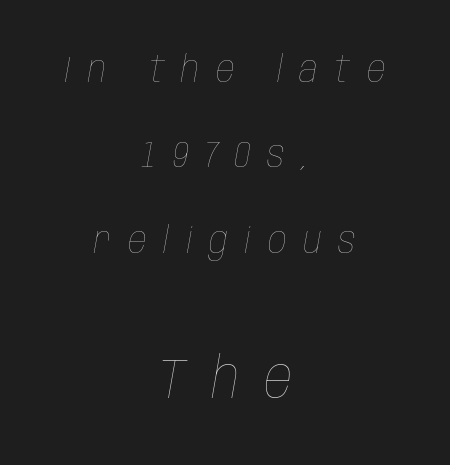
Do the characters align in a grid? No, the font is proportional. A quiet, ordinary-to-light weight characterises the typeface. Bare-footed words on every line. Look at the tracking — it's clearly loosened, letters drifting apart. Slanted lettering throughout. Type size steps up from the first block to the second.
